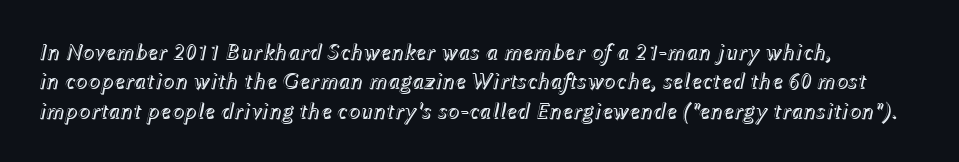
Glance below the letters and you will spot only blank space. All the whitespace from short lines collects on the right. Notice how descenders clear the ascenders below comfortably — that's standard leading. Observe the ordinary spacing: letters are neighbours, not strangers.
